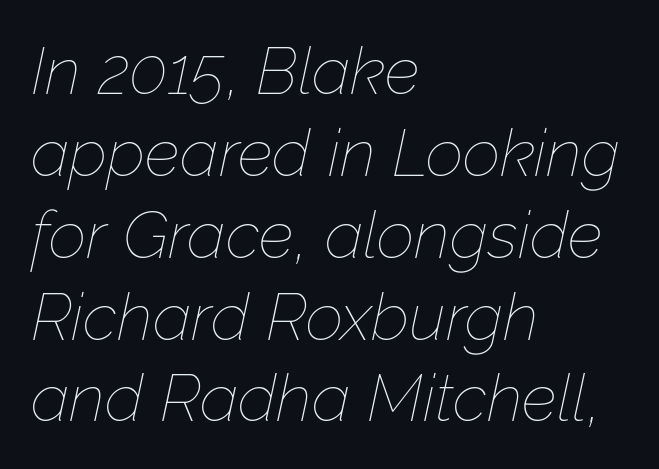
{"italic": "yes", "lean": "right", "slant_degrees": 12, "bold": "no", "weight": "thin", "width": "normal", "stroke_contrast": "low", "x_height": "medium", "monospaced": "no", "underline": "no", "align": "left", "line_spacing_ratio": 1.24, "letter_spacing": "normal", "letter_spacing_em": 0.0, "glyph_px": 66}
